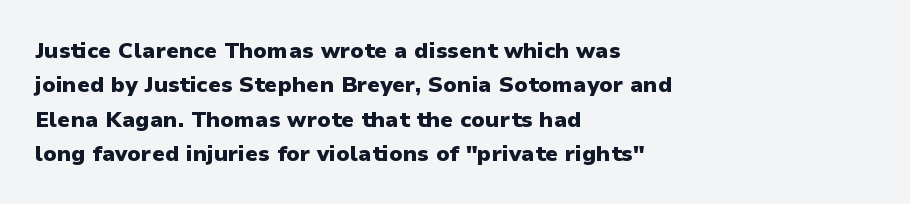
The image shows 22 px bold type, upright; set left-aligned, normal line spacing (1.56x), normal letter spacing, not underlined.
